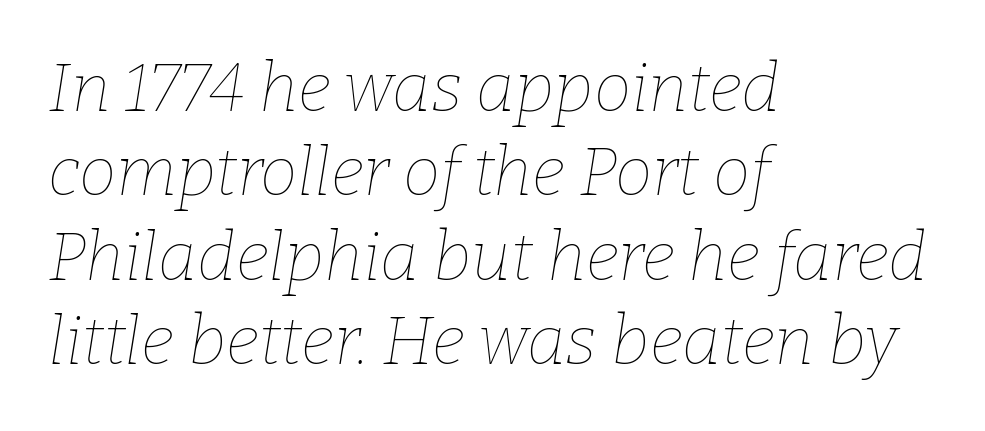
{"italic": "yes", "lean": "right", "slant_degrees": 9, "bold": "no", "weight": "thin", "width": "normal", "stroke_contrast": "low", "x_height": "medium", "monospaced": "no", "underline": "no", "align": "left", "line_spacing": "normal", "line_spacing_ratio": 1.26, "letter_spacing": "normal", "letter_spacing_em": 0.0, "glyph_px": 67}
